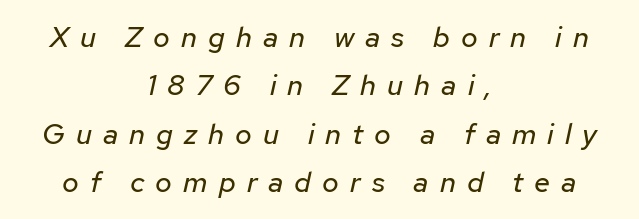
Q: Is the text bold? A: No.
Q: Is the text italic (slanted)? A: Yes, it leans right by about 12 degrees.
Q: Is the text underlined? A: No.
Q: How is the paragraph aligned? A: Centered.
Q: Is the spacing between letters normal or unusually wide? A: Unusually wide.
Q: Is the spacing between lines tight, normal or loose? A: Normal.
Q: Width (condensed, normal, or wide)? A: Normal.
Q: Stroke contrast? A: Low.
Q: x-height? A: Medium.
Q: Monospaced? A: No.
